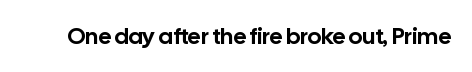
Each word holds together tightly as a unit, with standard inter-letter gaps. Posture: upright roman. The specimen omits any rule beneath the text block's lines.
